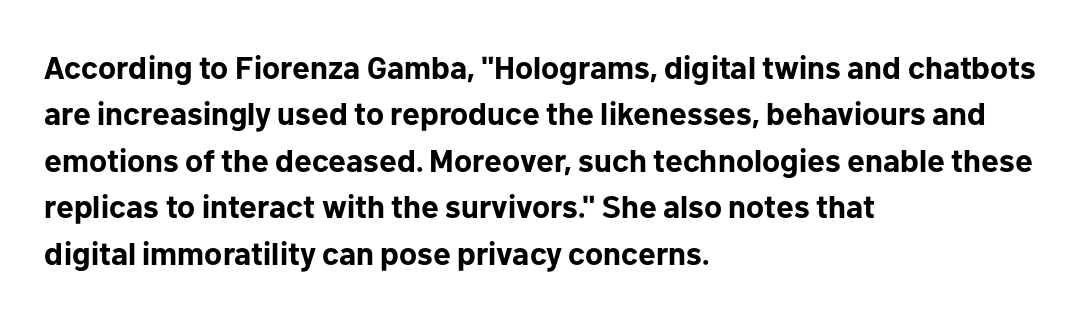
Quick note: not italic, upright. Leftover space on each line is placed entirely after the last word. Proportional: the letters do not fall into vertical columns. Unlike a traditional serif, this face leaves its strokes unadorned.
